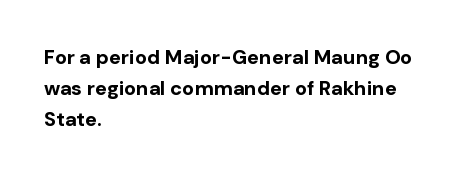
Q: Is the text bold? A: Yes.
Q: Is the text italic (slanted)? A: No, it is upright.
Q: Is the text underlined? A: No.
Q: How is the paragraph aligned? A: Left-aligned.
Q: Is the spacing between letters normal or unusually wide? A: Normal.
Q: Is the spacing between lines tight, normal or loose? A: Normal.
